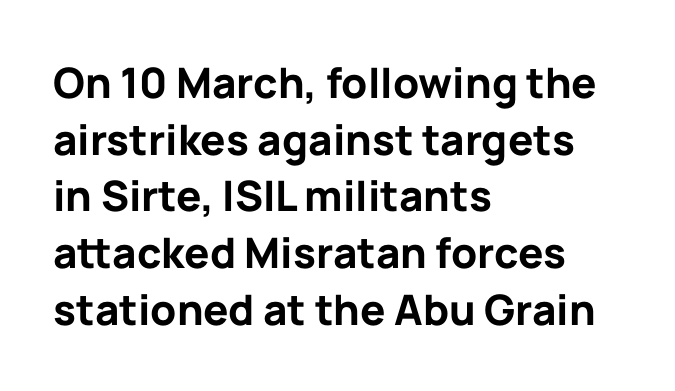
The image shows 42 px bold sans-serif type, upright; set left-aligned, normal line spacing (1.35x), normal letter spacing, not underlined; low stroke contrast and a medium x-height.
